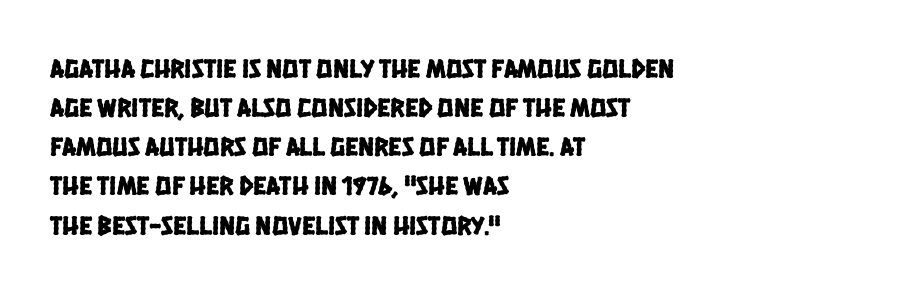
Q: Is the text underlined? A: No.
Q: How is the paragraph aligned? A: Left-aligned.
Q: Is the spacing between letters normal or unusually wide? A: Normal.
Q: Is the spacing between lines tight, normal or loose? A: Normal.
